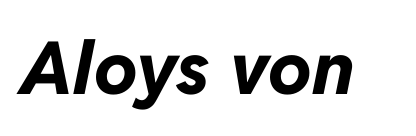
{"italic": "yes", "lean": "right", "slant_degrees": 11, "bold": "yes", "weight": "bold", "width": "normal", "stroke_contrast": "low", "x_height": "medium", "monospaced": "no", "underline": "no", "letter_spacing": "normal", "letter_spacing_em": 0.0, "glyph_px": 73}
